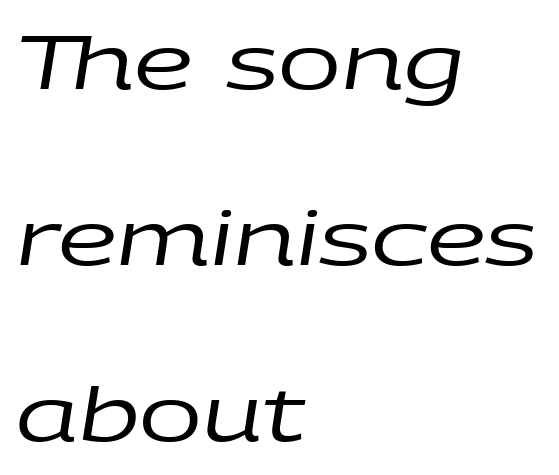
Teacher's note: observe the even left margin — that is flush-left alignment. The weight would be labelled regular, book, light, or lighter still. Looks like regular typesetting: each glyph gets only the width it needs. The block of text is sparse from top to bottom, with ample space between rows.
